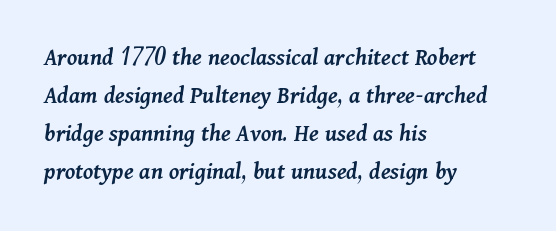
Emphasis-style slanted type is in use. Type without underlining. How heavy is the stroke? Medium-heavy — a semibold, shy of bold. The text block is weighted toward the left margin, trailing off unevenly rightward. The gaps between neighbouring characters are ordinary and unremarkable.
